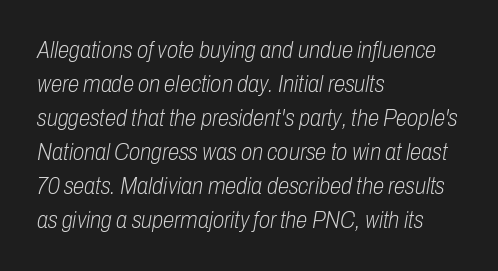
{"italic": "yes", "lean": "right", "slant_degrees": 10, "bold": "no", "underline": "no", "align": "left", "line_spacing": "normal", "line_spacing_ratio": 1.48, "letter_spacing": "normal", "letter_spacing_em": 0.0, "glyph_px": 23}
